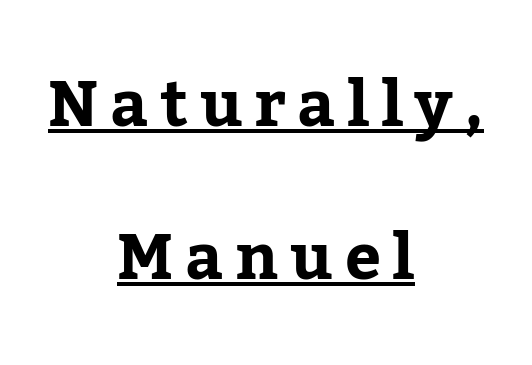
Q: Is the text bold? A: Yes.
Q: Is the text italic (slanted)? A: No, it is upright.
Q: Is the typeface a serif or a sans-serif typeface? A: Serif.
Q: Is the text underlined? A: Yes.
Q: How is the paragraph aligned? A: Centered.
Q: Is the spacing between lines tight, normal or loose? A: Loose.
Q: Width (condensed, normal, or wide)? A: Normal.
Q: Stroke contrast? A: Low.
Q: x-height? A: Medium.
Q: Monospaced? A: No.
